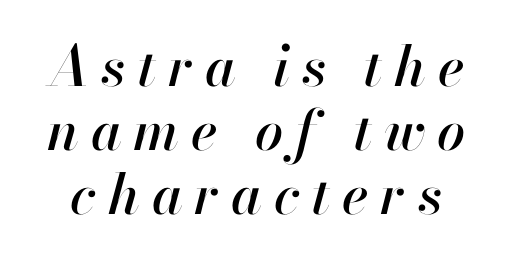
Q: Is the text italic (slanted)? A: Yes, it leans right by about 13 degrees.
Q: Is the text underlined? A: No.
Q: Is the spacing between letters normal or unusually wide? A: Unusually wide.
Q: Is the spacing between lines tight, normal or loose? A: Tight.
Q: Width (condensed, normal, or wide)? A: Normal.
Q: Stroke contrast? A: High.
Q: x-height? A: Small.
Q: Monospaced? A: No.
